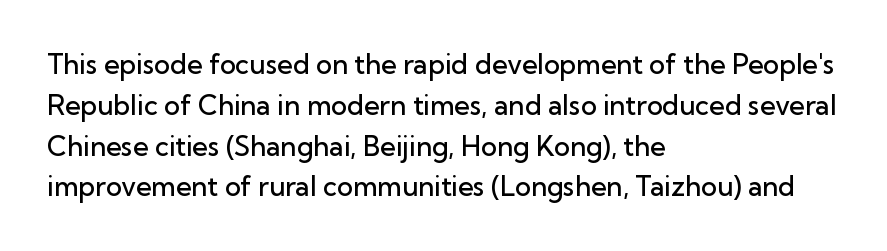
Q: Is the text bold? A: Semi-bold.
Q: Is the text italic (slanted)? A: No, it is upright.
Q: Is the text underlined? A: No.
Q: How is the paragraph aligned? A: Left-aligned.
Q: Is the spacing between letters normal or unusually wide? A: Normal.
Q: Is the spacing between lines tight, normal or loose? A: Normal.
